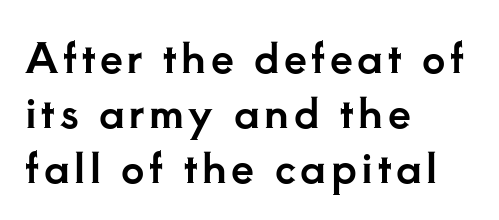
Unlike a clean sans, this face finishes its strokes with serifs. Ascenders rise straight up at ninety degrees. The baseline area is clear. Vertical spacing — default. The ragged edge is on the right, which tells us the setting is flush left.
